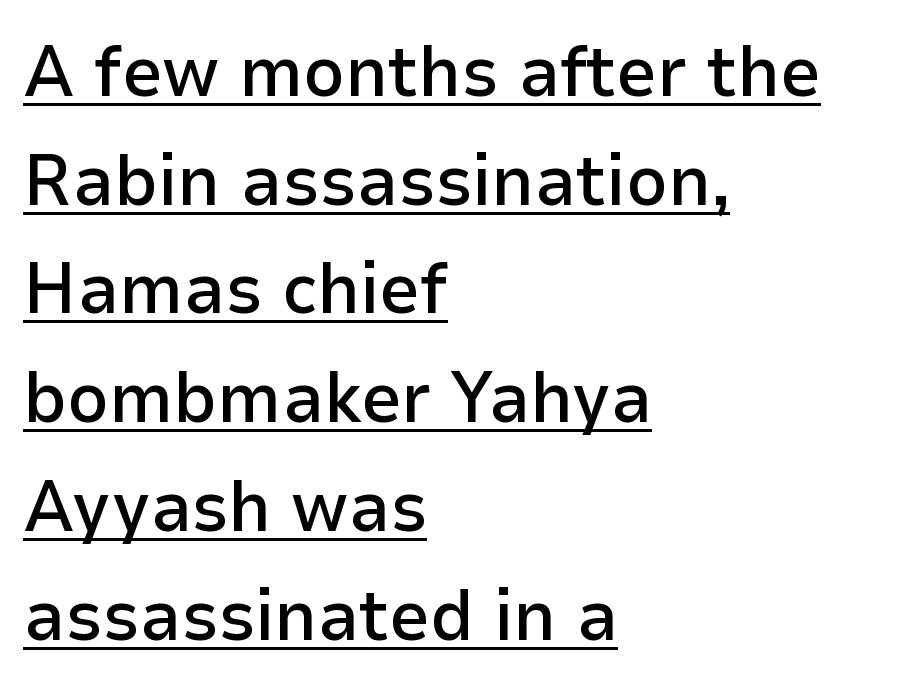
{"serif": "no", "italic": "no", "bold": "semi", "weight": "semibold", "width": "normal", "stroke_contrast": "low", "x_height": "medium", "monospaced": "no", "underline": "yes", "align": "left", "line_spacing": "normal", "line_spacing_ratio": 1.51, "letter_spacing": "normal", "letter_spacing_em": 0.0, "glyph_px": 72}
